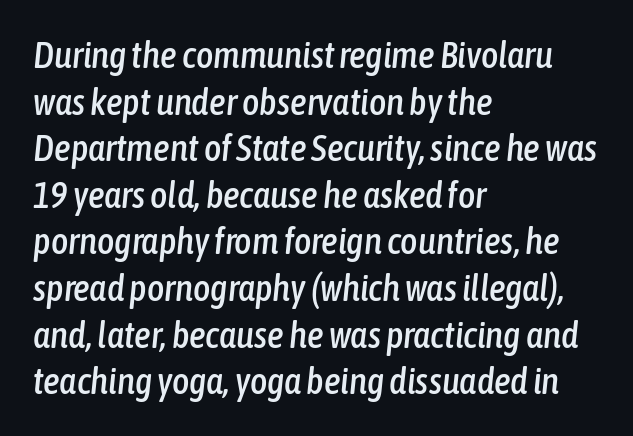
Layout note: lines flush left. Is this a fixed-width face? No — the glyphs have proportional, varying widths. Look at the tracking — it's just the regular setting, nothing added. Italic? Definitely — the glyphs are oblique.
